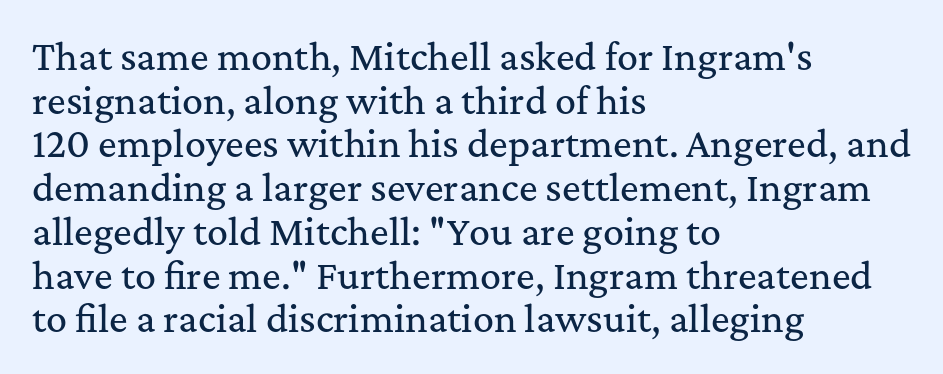
The image shows 35 px serif type, upright; set left-aligned, normal line spacing (1.25x), normal letter spacing, not underlined; medium stroke contrast and a medium x-height.
